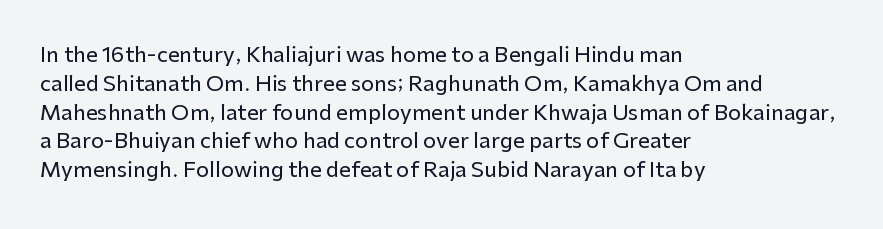
Q: Is the text italic (slanted)? A: No, it is upright.
Q: Is the text underlined? A: No.
Q: How is the paragraph aligned? A: Left-aligned.
Q: Is the spacing between letters normal or unusually wide? A: Normal.
Q: Is the spacing between lines tight, normal or loose? A: Normal.
